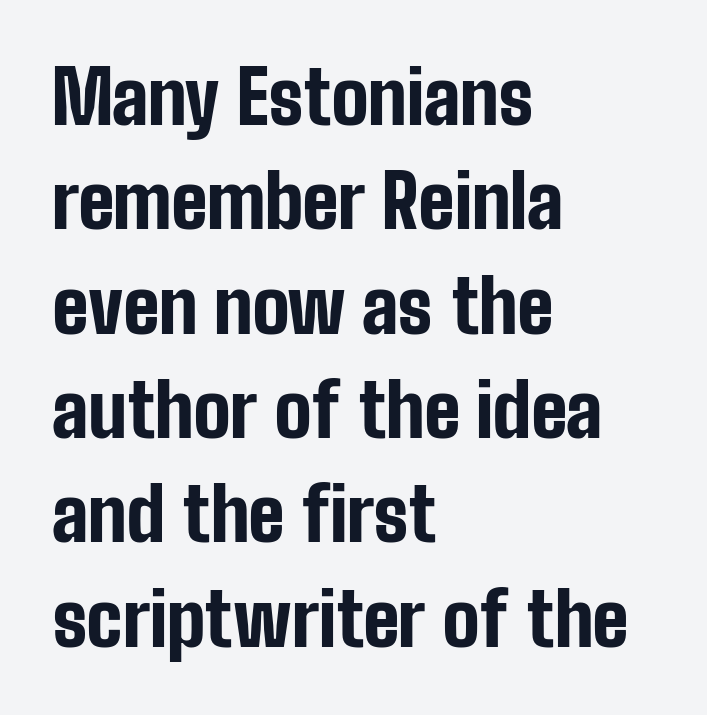
The image shows 74 px bold, condensed sans-serif type, upright; set left-aligned, normal line spacing (1.41x), normal letter spacing, not underlined; low stroke contrast and a medium x-height.
